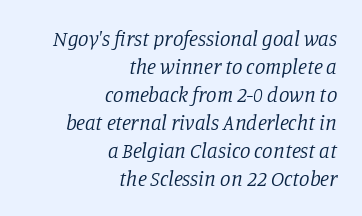
Quick note: italic. Honestly, there is no underline to notice here at all. Is the type heavy? It reads as light-to-regular instead. Students, note that the glyphs here touch the page at normal intervals.
